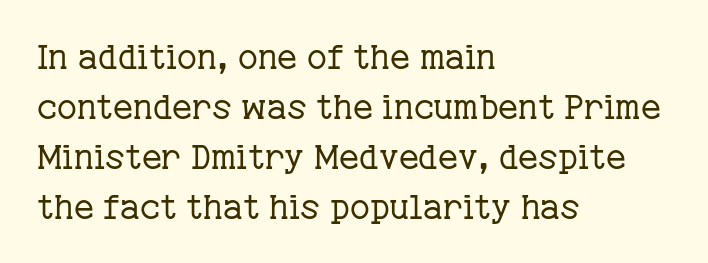
{"serif": "yes", "italic": "no", "bold": "no", "weight": "regular", "width": "normal", "stroke_contrast": "low", "x_height": "medium", "monospaced": "no", "underline": "no", "align": "left", "line_spacing": "normal", "line_spacing_ratio": 1.47, "letter_spacing": "normal", "letter_spacing_em": 0.0, "glyph_px": 34}
